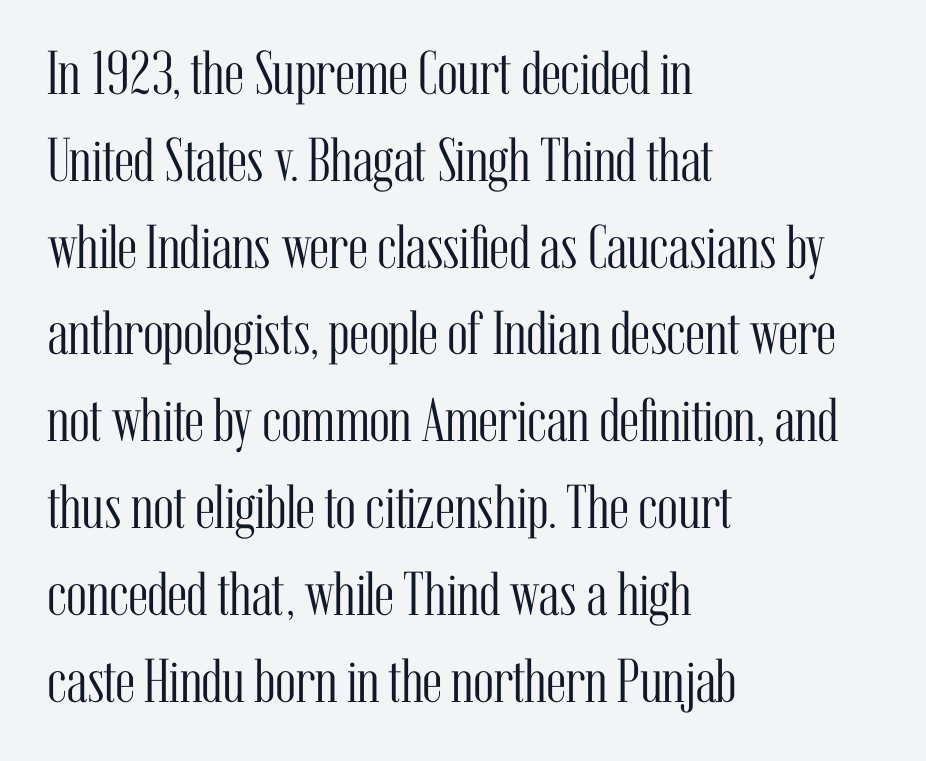
The image shows 62 px light, condensed serif type, upright; set left-aligned, normal line spacing (1.4x), normal letter spacing, not underlined; medium stroke contrast and a medium x-height.
